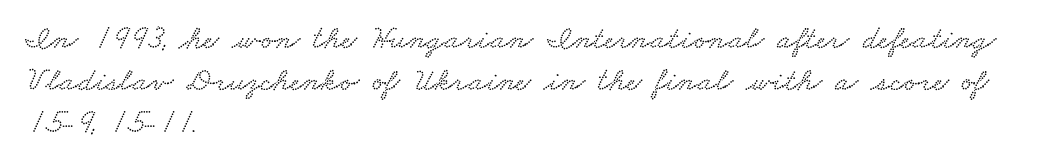
Q: Is the text underlined? A: No.
Q: How is the paragraph aligned? A: Left-aligned.
Q: Is the spacing between letters normal or unusually wide? A: Normal.
Q: Is the spacing between lines tight, normal or loose? A: Normal.
Q: Width (condensed, normal, or wide)? A: Wide.
Q: Stroke contrast? A: Low.
Q: x-height? A: Small.
Q: Monospaced? A: No.
